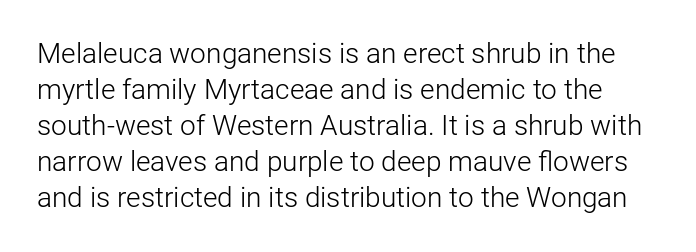
The typesetting does not lean heavy: it is not bold. Note the varied advance widths — an 'i' is clearly narrower than an 'm'. The tracking reads as untouched default to a designer's eye. Descender tails drop into unmarked territory. How would I describe the line gaps? Plain and ordinary. Designer's note — italics off, roman on.
